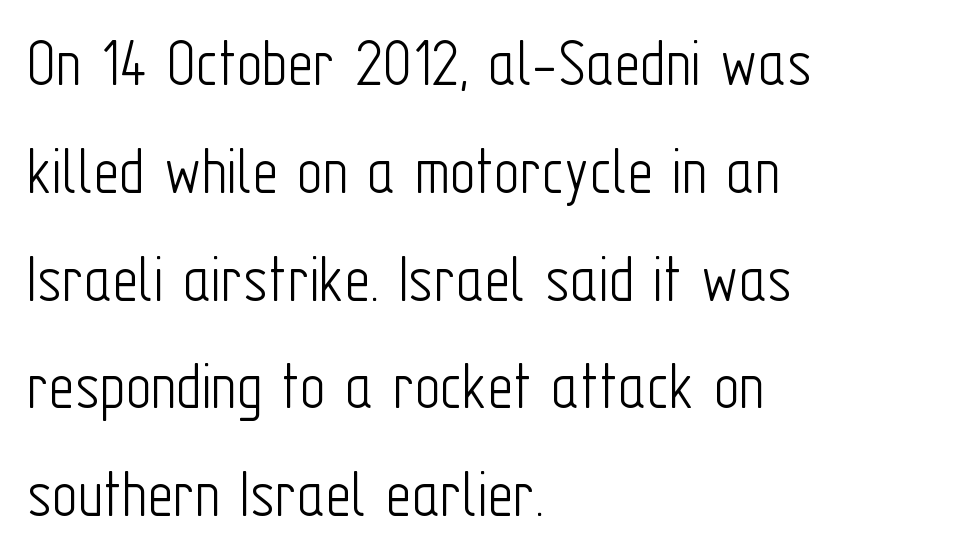
Serif or sans? Sans — the stroke terminals are bare. The face looks like a standard text weight, possibly lighter. The compositor pushed each line to the left boundary. Varying glyph widths throughout — classic text-font behaviour. The baseline area is clear.
